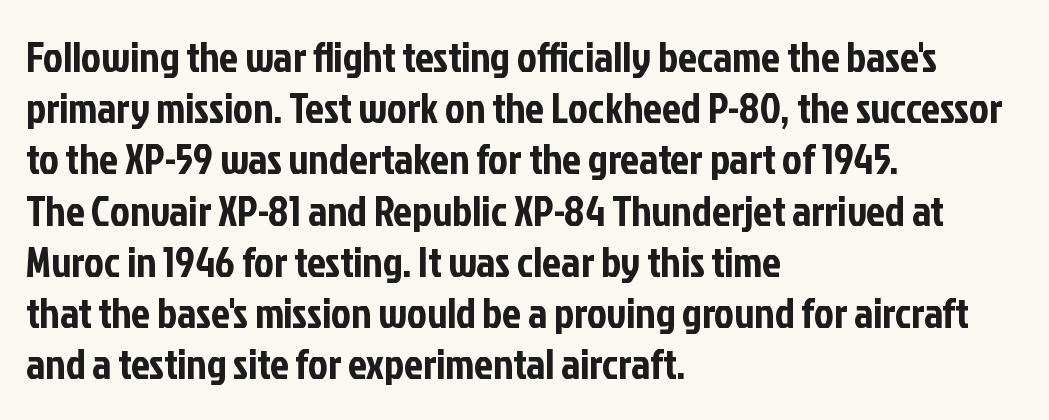
Here the designer chose a conventional face with non-uniform glyph widths. The gap between lines stays unmarked. Unlike italic type, these characters show no tilt at all. The face used here is rendered with its standard letterfit. Type style note: lacks serifs.
